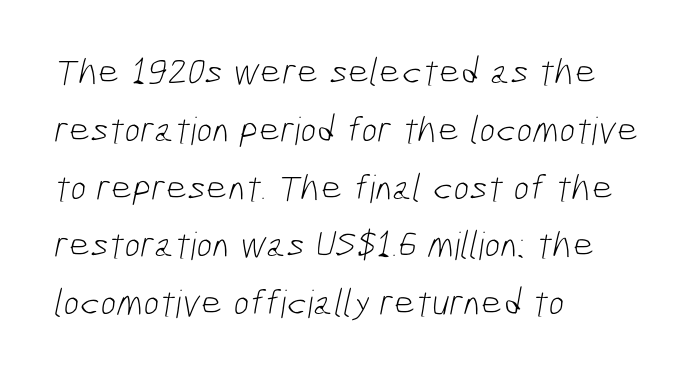
Q: Is the text bold? A: No.
Q: Is the typeface a serif or a sans-serif typeface? A: Sans-serif.
Q: Is the text underlined? A: No.
Q: How is the paragraph aligned? A: Left-aligned.
Q: Is the spacing between letters normal or unusually wide? A: Normal.
Q: Is the spacing between lines tight, normal or loose? A: Normal.
Q: Width (condensed, normal, or wide)? A: Condensed.
Q: Stroke contrast? A: Low.
Q: x-height? A: Medium.
Q: Monospaced? A: No.
